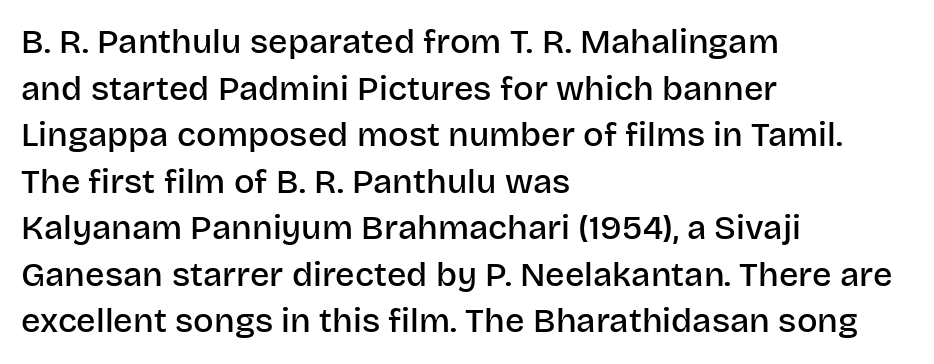
The image shows 34 px semibold sans-serif type, upright; set left-aligned, normal line spacing (1.37x), normal letter spacing, not underlined; low stroke contrast and a large x-height.
